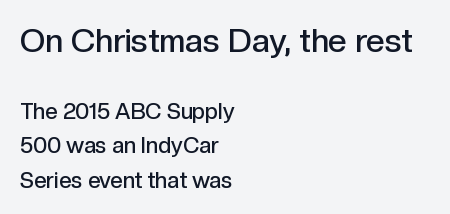
The image shows 33 px semibold sans-serif type, upright; set left-aligned, normal line spacing (1.56x), normal letter spacing, not underlined; the first (top) block is 1.5x larger; a medium x-height.
